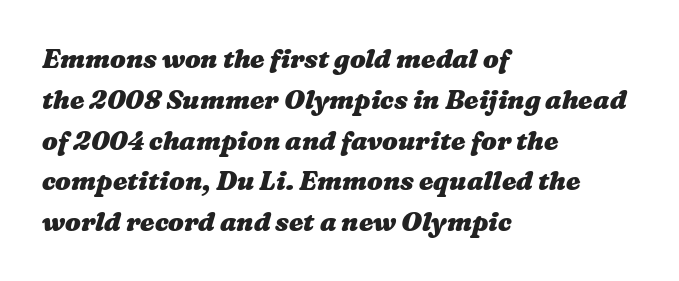
Q: Is the text bold? A: Yes.
Q: Is the text underlined? A: No.
Q: How is the paragraph aligned? A: Left-aligned.
Q: Is the spacing between letters normal or unusually wide? A: Normal.
Q: Is the spacing between lines tight, normal or loose? A: Normal.
